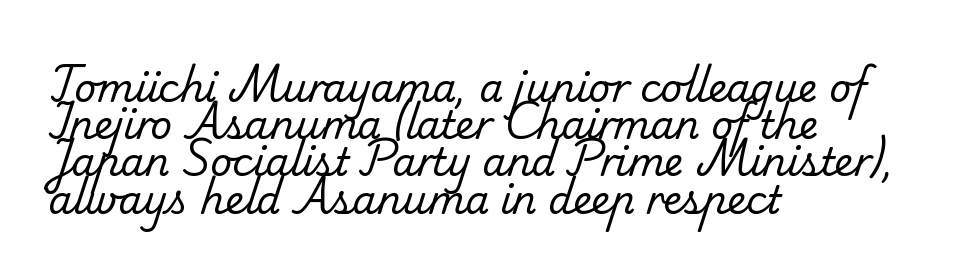
Q: Is the text bold? A: No.
Q: Is the typeface a serif or a sans-serif typeface? A: Serif.
Q: Is the text underlined? A: No.
Q: How is the paragraph aligned? A: Left-aligned.
Q: Is the spacing between letters normal or unusually wide? A: Normal.
Q: Is the spacing between lines tight, normal or loose? A: Tight.
Q: Width (condensed, normal, or wide)? A: Normal.
Q: Stroke contrast? A: Low.
Q: x-height? A: Small.
Q: Monospaced? A: No.
